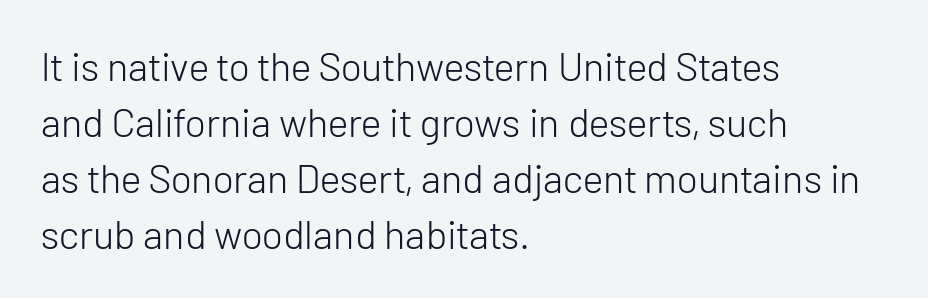
The rag falls on the right side of this text block. Caption: standard tracking, unaltered. Character widths vary here, with narrow letters taking less room than wide ones. A typesetter would mark this as roman, not italic. Is the type heavy? It reads as light-to-regular instead. Students, observe: this is what conventionally led text looks like.
